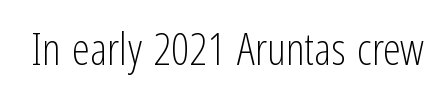
{"serif": "no", "italic": "no", "bold": "no", "weight": "light", "width": "condensed", "stroke_contrast": "low", "x_height": "medium", "monospaced": "no", "underline": "no", "letter_spacing": "normal", "letter_spacing_em": 0.0, "glyph_px": 45}
